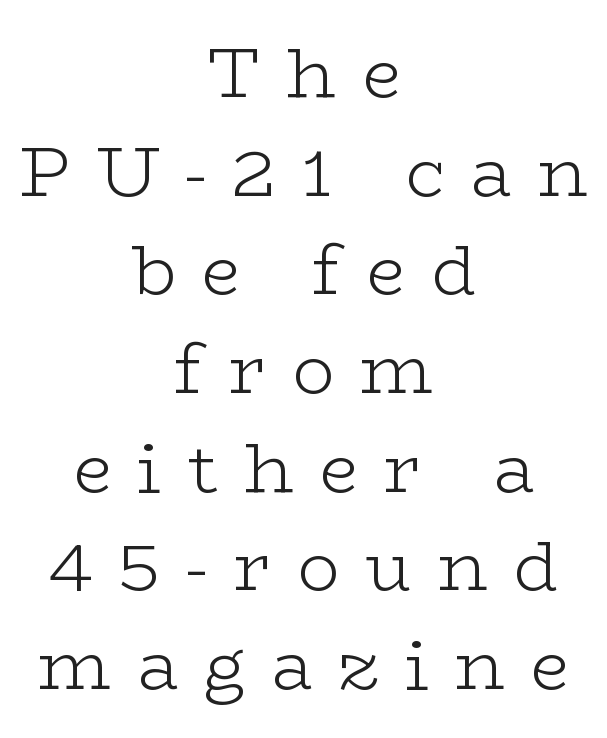
Q: Is the text bold? A: No.
Q: Is the text italic (slanted)? A: No, it is upright.
Q: Is the typeface a serif or a sans-serif typeface? A: Serif.
Q: Is the text underlined? A: No.
Q: How is the paragraph aligned? A: Centered.
Q: Is the spacing between letters normal or unusually wide? A: Unusually wide.
Q: Is the spacing between lines tight, normal or loose? A: Normal.
Q: Width (condensed, normal, or wide)? A: Wide.
Q: Stroke contrast? A: Low.
Q: x-height? A: Medium.
Q: Monospaced? A: No.
